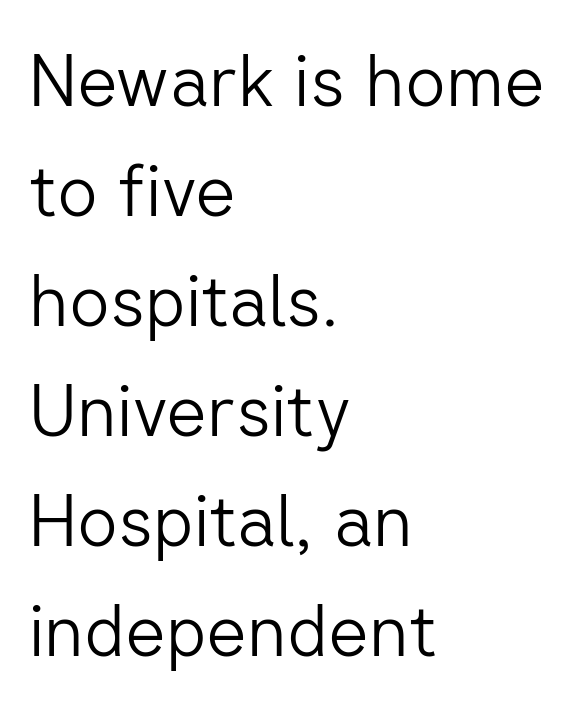
The image shows 71 px light sans-serif type, upright; set left-aligned, normal line spacing (1.55x), normal letter spacing, not underlined; low stroke contrast and a medium x-height.
